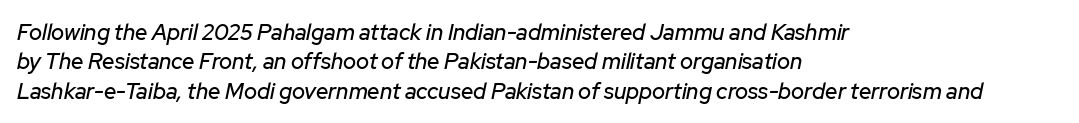
{"italic": "yes", "lean": "right", "slant_degrees": 12, "underline": "no", "align": "left", "line_spacing": "normal", "line_spacing_ratio": 1.34, "letter_spacing": "normal", "letter_spacing_em": 0.0, "glyph_px": 22}
